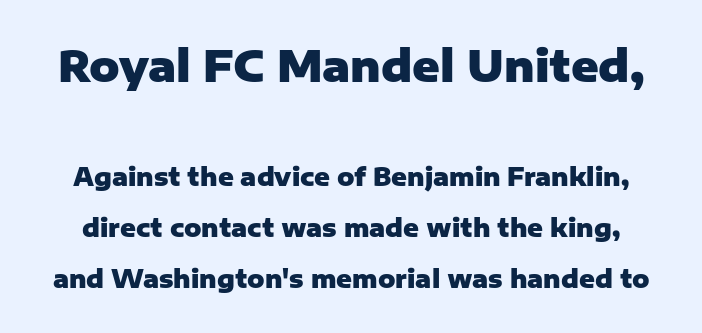
Q: Is the text bold? A: Yes.
Q: Is the text italic (slanted)? A: No, it is upright.
Q: Is the typeface a serif or a sans-serif typeface? A: Sans-serif.
Q: Is the text underlined? A: No.
Q: Is the spacing between letters normal or unusually wide? A: Normal.
Q: Is the spacing between lines tight, normal or loose? A: Loose.
Q: Which block of text is set in a larger size, the first (top) or the second (bottom)? A: The first (top) one.
Q: Width (condensed, normal, or wide)? A: Normal.
Q: Stroke contrast? A: Low.
Q: x-height? A: Medium.
Q: Monospaced? A: No.
